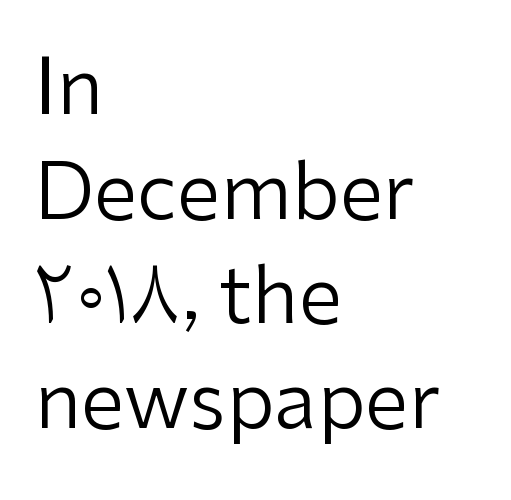
Q: Is the text bold? A: No.
Q: Is the text italic (slanted)? A: No, it is upright.
Q: Is the typeface a serif or a sans-serif typeface? A: Sans-serif.
Q: Is the text underlined? A: No.
Q: How is the paragraph aligned? A: Left-aligned.
Q: Is the spacing between letters normal or unusually wide? A: Normal.
Q: Is the spacing between lines tight, normal or loose? A: Normal.
Q: Width (condensed, normal, or wide)? A: Normal.
Q: Stroke contrast? A: Low.
Q: x-height? A: Medium.
Q: Monospaced? A: No.
